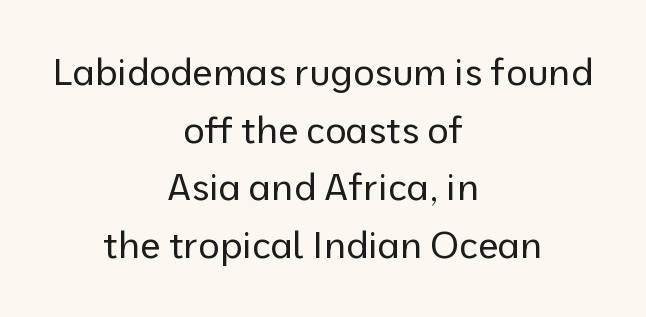
{"serif": "no", "italic": "no", "bold": "no", "weight": "regular", "width": "normal", "stroke_contrast": "low", "x_height": "medium", "monospaced": "no", "underline": "no", "align": "center", "line_spacing": "normal", "line_spacing_ratio": 1.56, "letter_spacing": "normal", "letter_spacing_em": 0.0, "glyph_px": 37}
